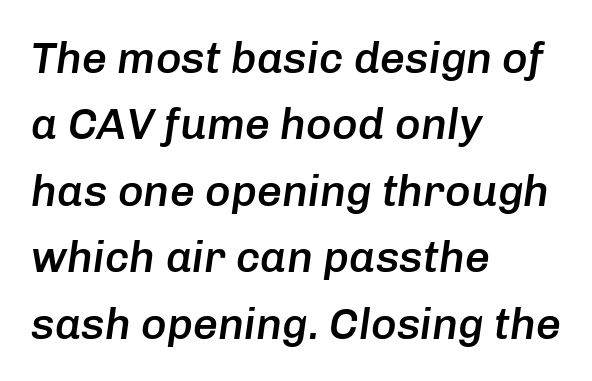
{"italic": "yes", "lean": "right", "slant_degrees": 8, "bold": "semi", "weight": "semibold", "width": "normal", "stroke_contrast": "low", "x_height": "medium", "monospaced": "no", "underline": "no", "align": "left", "line_spacing": "normal", "line_spacing_ratio": 1.51, "letter_spacing": "normal", "letter_spacing_em": 0.0, "glyph_px": 44}
